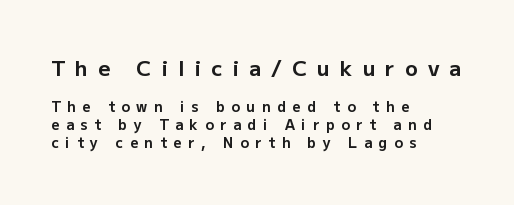
The image shows 21 px bold type, upright; set left-aligned, normal line spacing (1.3x), unusually wide letter spacing (+0.48 em), not underlined; the first (top) block is 1.5x larger.
